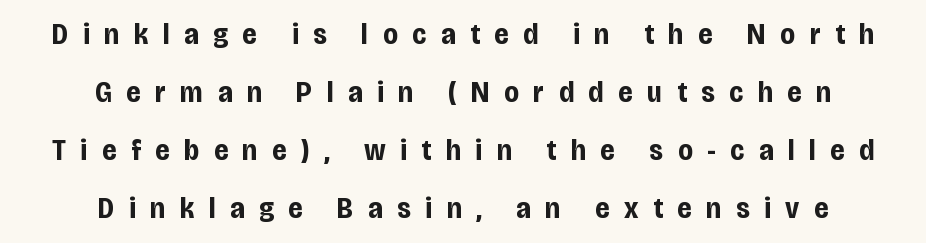
The image shows 30 px bold, condensed sans-serif type, upright; set centered, loose line spacing (1.93x), unusually wide letter spacing (+0.49 em), not underlined; low stroke contrast and a large x-height.
